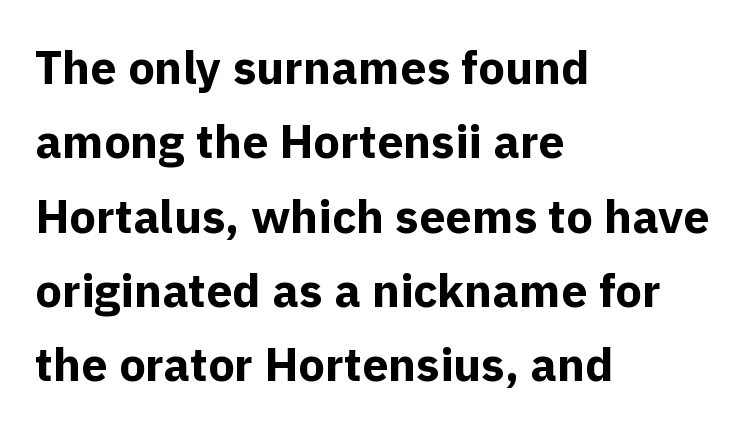
Q: Is the text bold? A: Yes.
Q: Is the text italic (slanted)? A: No, it is upright.
Q: Is the typeface a serif or a sans-serif typeface? A: Sans-serif.
Q: Is the text underlined? A: No.
Q: How is the paragraph aligned? A: Left-aligned.
Q: Is the spacing between letters normal or unusually wide? A: Normal.
Q: Is the spacing between lines tight, normal or loose? A: Normal.
Q: Width (condensed, normal, or wide)? A: Normal.
Q: x-height? A: Medium.
Q: Monospaced? A: No.
